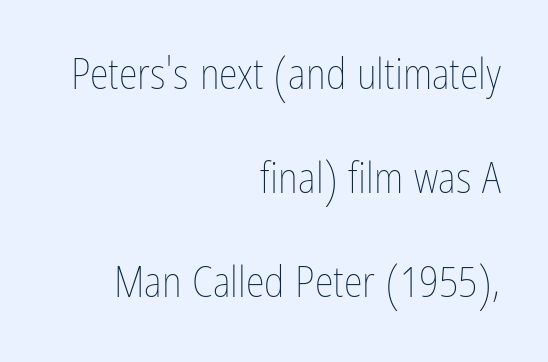
The image shows 43 px thin, condensed type, upright; set right-aligned, loose line spacing (2.42x), normal letter spacing, not underlined; low stroke contrast and a medium x-height.
